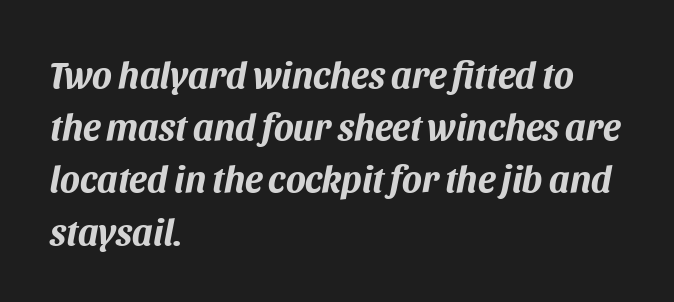
{"italic": "yes", "lean": "right", "slant_degrees": 11, "bold": "yes", "weight": "bold", "width": "normal", "stroke_contrast": "medium", "x_height": "large", "monospaced": "no", "underline": "no", "align": "left", "line_spacing": "normal", "line_spacing_ratio": 1.41, "letter_spacing": "normal", "letter_spacing_em": 0.0, "glyph_px": 37}
